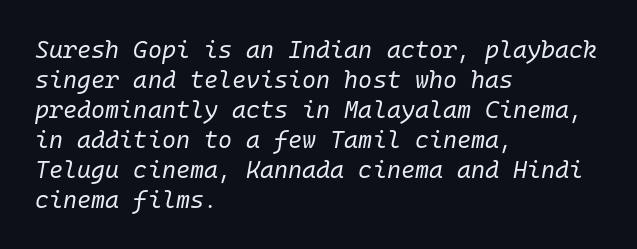
Letters rest on an invisible, unmarked baseline. The block of text has a typical density, with ordinary space between rows. The letterforms sit at book weight or below. Where is the straight margin? On the left.
